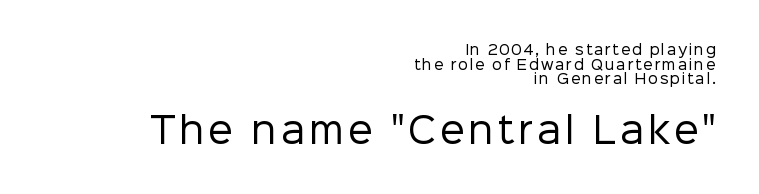
The face used here is proportionally spaced, like ordinary book or web type. The passage shown begins with its smaller block and ends with its larger one. Line spacing here is tight. A flush-right, rag-left setting is used for this passage.
